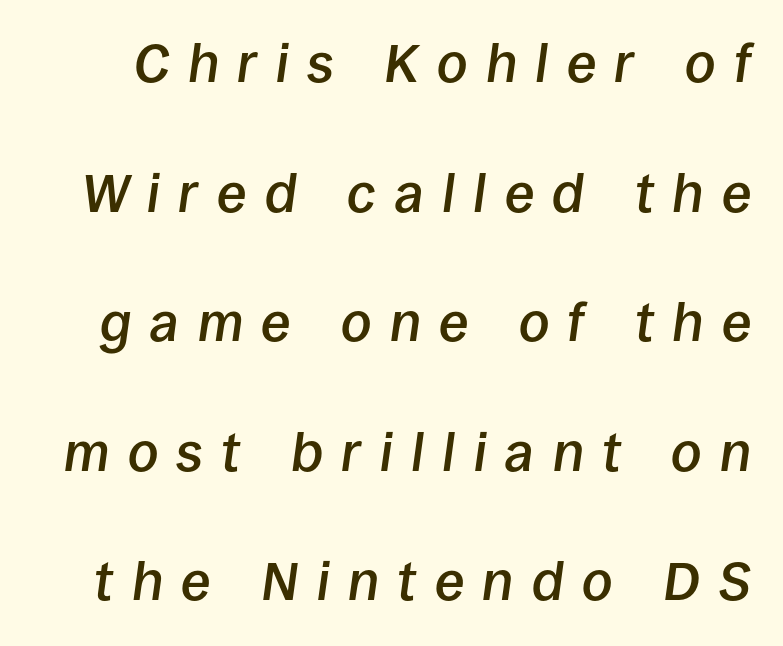
{"italic": "yes", "lean": "right", "slant_degrees": 8, "bold": "semi", "weight": "semibold", "width": "normal", "stroke_contrast": "low", "x_height": "large", "monospaced": "no", "underline": "no", "line_spacing": "loose", "line_spacing_ratio": 2.4, "letter_spacing": "wide", "letter_spacing_em": 0.34, "glyph_px": 54}
